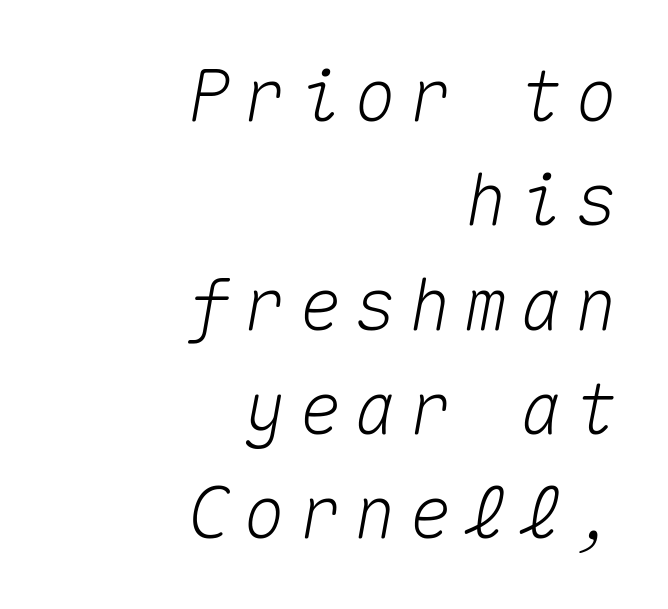
The image shows 71 px text type, italic (leaning right), monospaced; set right-aligned, normal line spacing (1.47x), not underlined; medium stroke contrast and a medium x-height.
